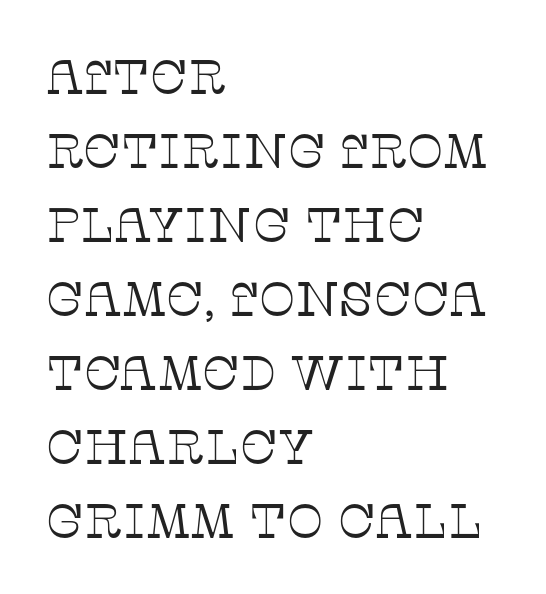
{"serif": "yes", "italic": "no", "bold": "no", "weight": "thin", "width": "normal", "stroke_contrast": "low", "x_height": "large", "monospaced": "no", "underline": "no", "align": "left", "line_spacing": "normal", "line_spacing_ratio": 1.54, "letter_spacing": "normal", "letter_spacing_em": 0.0, "glyph_px": 48}
